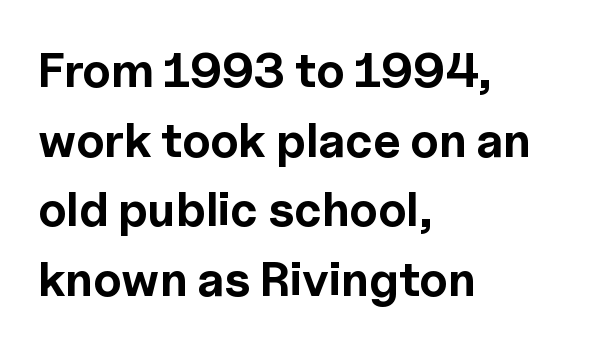
Q: Is the text bold? A: Yes.
Q: Is the text italic (slanted)? A: No, it is upright.
Q: Is the typeface a serif or a sans-serif typeface? A: Sans-serif.
Q: Is the text underlined? A: No.
Q: How is the paragraph aligned? A: Left-aligned.
Q: Is the spacing between letters normal or unusually wide? A: Normal.
Q: Is the spacing between lines tight, normal or loose? A: Normal.
Q: Width (condensed, normal, or wide)? A: Normal.
Q: x-height? A: Medium.
Q: Monospaced? A: No.
